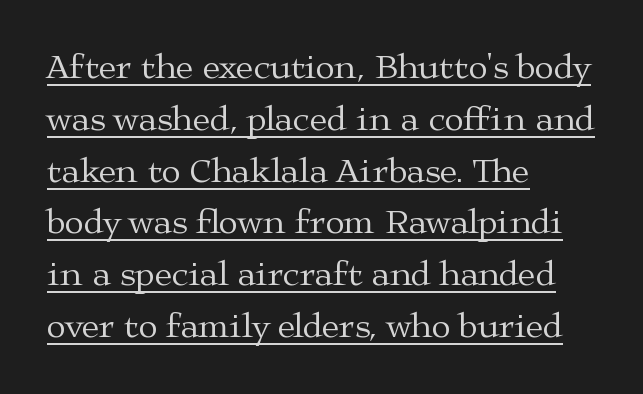
In designer terms, the underline attribute is active on this setting. This rendering uses left alignment, leaving the right contour irregular. Does the type have serifs? Yes, each stem ends in a small foot. No italicization has been applied; the sample stays upright. Think of a printed novel: that variable character pitch is what you see here. Reading down the column, the eye jumps a familiar distance to each next line.
